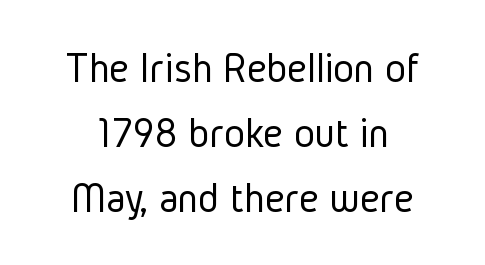
Q: Is the text bold? A: No.
Q: Is the text italic (slanted)? A: No, it is upright.
Q: Is the typeface a serif or a sans-serif typeface? A: Sans-serif.
Q: Is the text underlined? A: No.
Q: Is the spacing between letters normal or unusually wide? A: Normal.
Q: Is the spacing between lines tight, normal or loose? A: Normal.
Q: Width (condensed, normal, or wide)? A: Condensed.
Q: Stroke contrast? A: Low.
Q: x-height? A: Medium.
Q: Monospaced? A: No.
